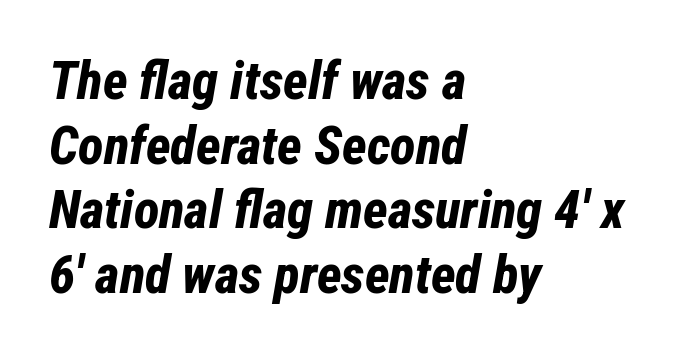
{"italic": "yes", "lean": "right", "slant_degrees": 12, "bold": "yes", "weight": "bold", "width": "condensed", "stroke_contrast": "low", "x_height": "medium", "monospaced": "no", "underline": "no", "align": "left", "line_spacing_ratio": 1.22, "letter_spacing": "normal", "letter_spacing_em": 0.0, "glyph_px": 53}
